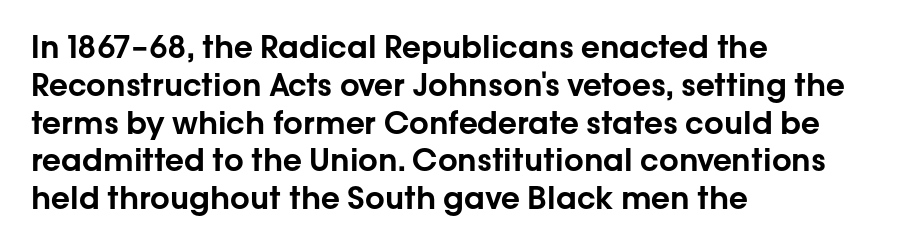
Q: Is the text italic (slanted)? A: No, it is upright.
Q: Is the typeface a serif or a sans-serif typeface? A: Sans-serif.
Q: Is the text underlined? A: No.
Q: How is the paragraph aligned? A: Left-aligned.
Q: Is the spacing between letters normal or unusually wide? A: Normal.
Q: Width (condensed, normal, or wide)? A: Normal.
Q: Stroke contrast? A: Low.
Q: x-height? A: Medium.
Q: Monospaced? A: No.
